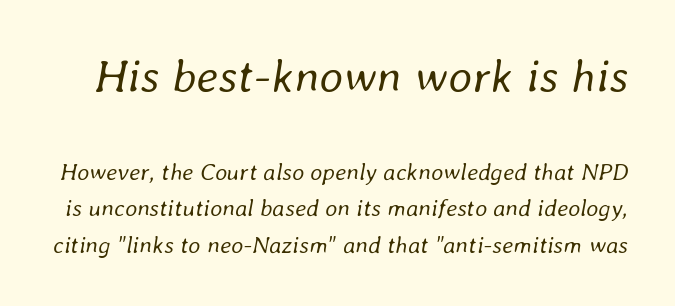
Note the varied advance widths — an 'i' is clearly narrower than an 'm'. The characters are drawn with everyday or finer stroke widths. Rendered with sloped, italic letterforms. Descenders hang freely into open space.
